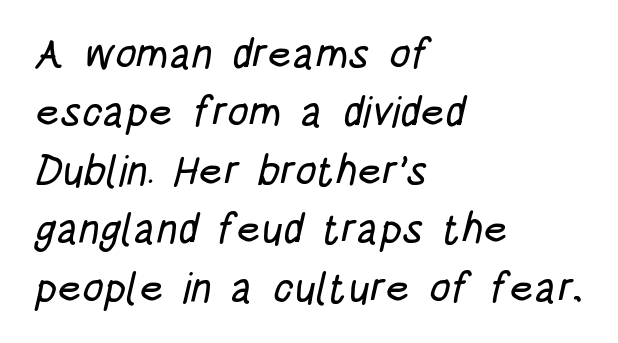
Q: Is the typeface a serif or a sans-serif typeface? A: Sans-serif.
Q: Is the text underlined? A: No.
Q: How is the paragraph aligned? A: Left-aligned.
Q: Is the spacing between letters normal or unusually wide? A: Normal.
Q: Is the spacing between lines tight, normal or loose? A: Normal.
Q: Width (condensed, normal, or wide)? A: Condensed.
Q: Stroke contrast? A: Low.
Q: x-height? A: Large.
Q: Monospaced? A: No.
